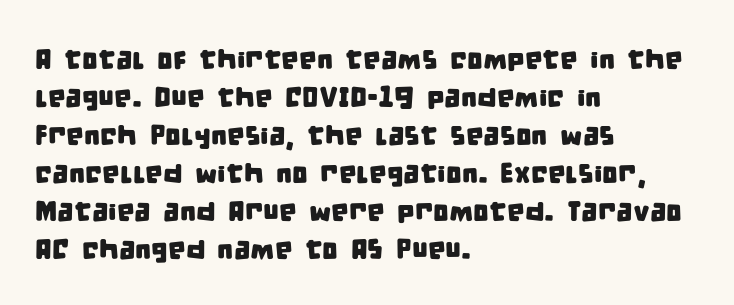
The image shows 28 px condensed sans-serif type; set left-aligned, normal line spacing (1.36x), normal letter spacing, not underlined; low stroke contrast and a large x-height.
